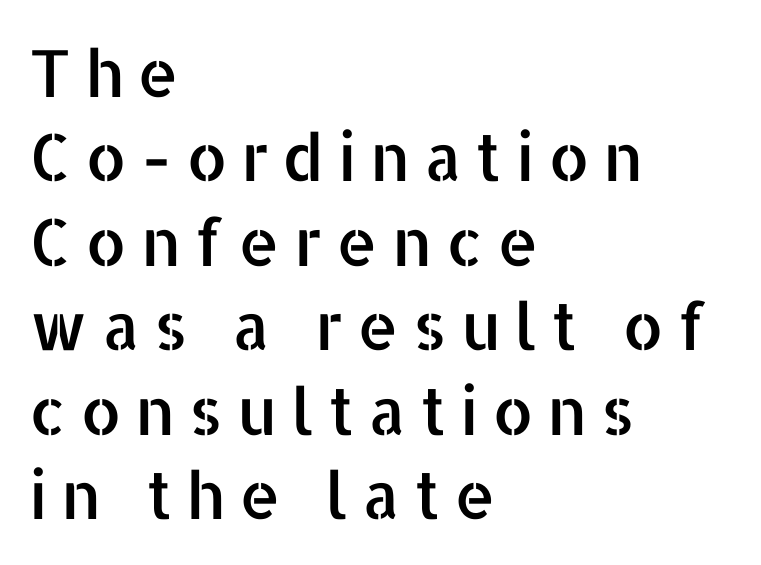
{"serif": "no", "italic": "no", "width": "normal", "stroke_contrast": "low", "x_height": "medium", "monospaced": "no", "underline": "no", "align": "left", "line_spacing": "normal", "line_spacing_ratio": 1.3, "letter_spacing": "wide", "letter_spacing_em": 0.21, "glyph_px": 65}
